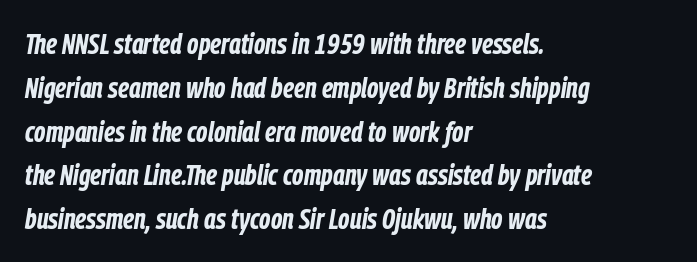
Q: Is the text bold? A: Yes.
Q: Is the text italic (slanted)? A: Yes, it leans right by about 9 degrees.
Q: Is the text underlined? A: No.
Q: How is the paragraph aligned? A: Left-aligned.
Q: Is the spacing between letters normal or unusually wide? A: Normal.
Q: Is the spacing between lines tight, normal or loose? A: Normal.
Q: Width (condensed, normal, or wide)? A: Condensed.
Q: Stroke contrast? A: Low.
Q: x-height? A: Medium.
Q: Monospaced? A: No.
